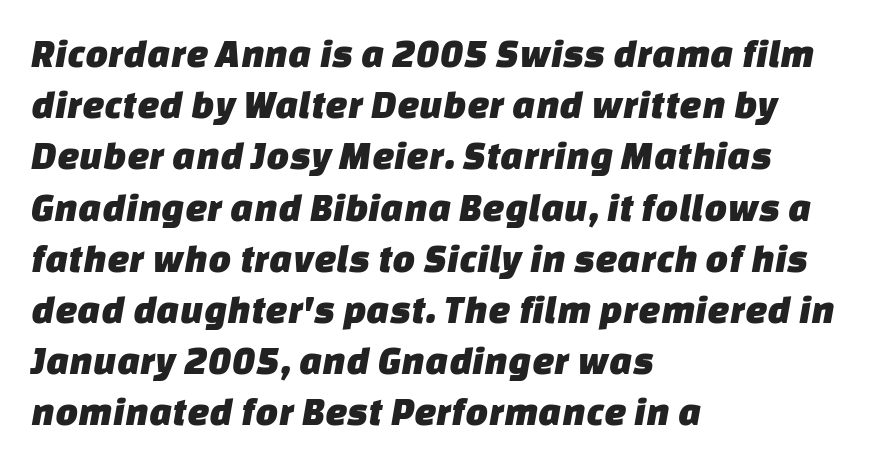
The image shows 40 px sans-serif type; set left-aligned, normal line spacing (1.28x), normal letter spacing, not underlined; low stroke contrast and a large x-height.
